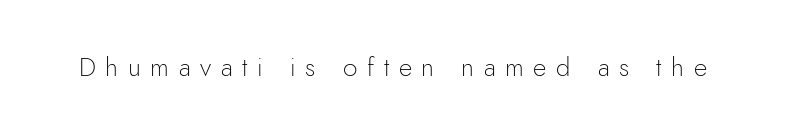
Tracking here is generous; glyphs stand well apart from one another. The weight tops out at a normal text grade. Do the letters lean? They stand straight. The space directly below the letters is spotless.
